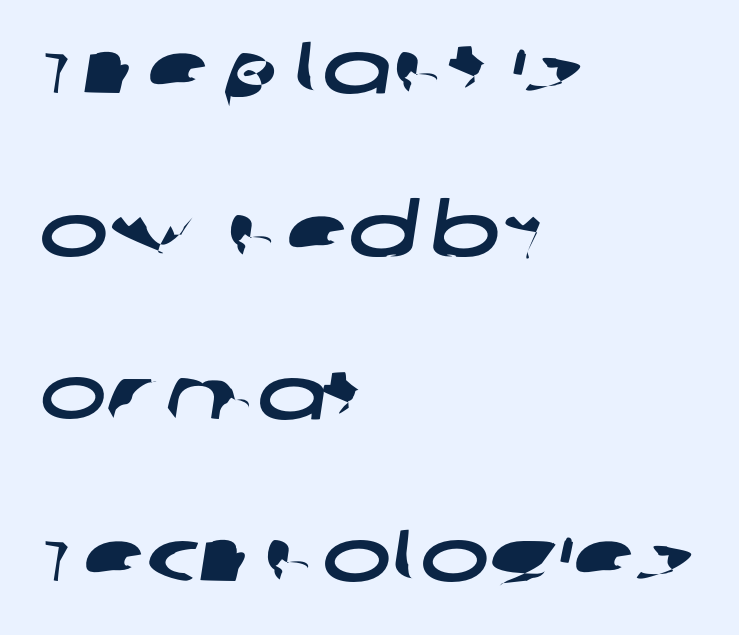
{"serif": "no", "width": "wide", "stroke_contrast": "low", "x_height": "large", "monospaced": "no", "underline": "no", "align": "left", "line_spacing": "loose", "line_spacing_ratio": 2.23, "letter_spacing": "normal", "letter_spacing_em": 0.0, "glyph_px": 73}
